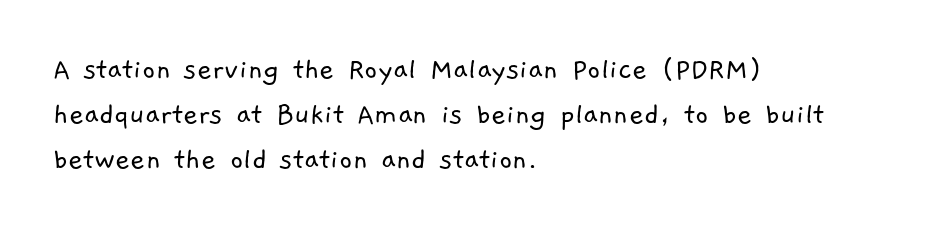
The image shows 32 px light sans-serif type; set left-aligned, normal line spacing (1.41x), normal letter spacing, not underlined; low stroke contrast and a medium x-height.
